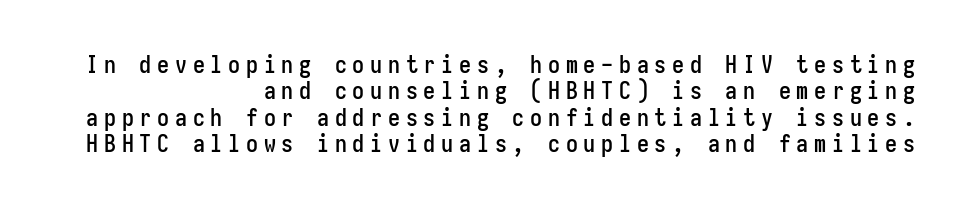
Q: Is the text italic (slanted)? A: No, it is upright.
Q: Is the text underlined? A: No.
Q: How is the paragraph aligned? A: Right-aligned.
Q: Is the spacing between letters normal or unusually wide? A: Unusually wide.
Q: Is the spacing between lines tight, normal or loose? A: Tight.
